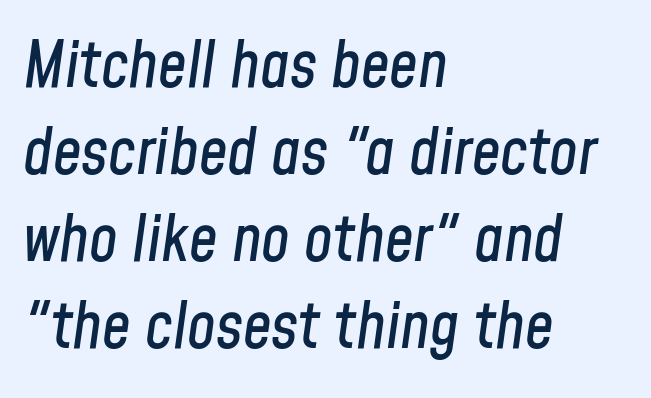
{"italic": "yes", "lean": "right", "slant_degrees": 8, "width": "condensed", "stroke_contrast": "low", "x_height": "medium", "monospaced": "no", "underline": "no", "align": "left", "line_spacing": "normal", "line_spacing_ratio": 1.36, "letter_spacing": "normal", "letter_spacing_em": 0.0, "glyph_px": 64}
